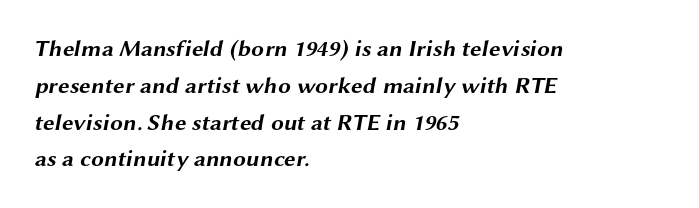
The image shows 23 px bold type; set left-aligned, normal line spacing (1.6x), normal letter spacing, not underlined.
